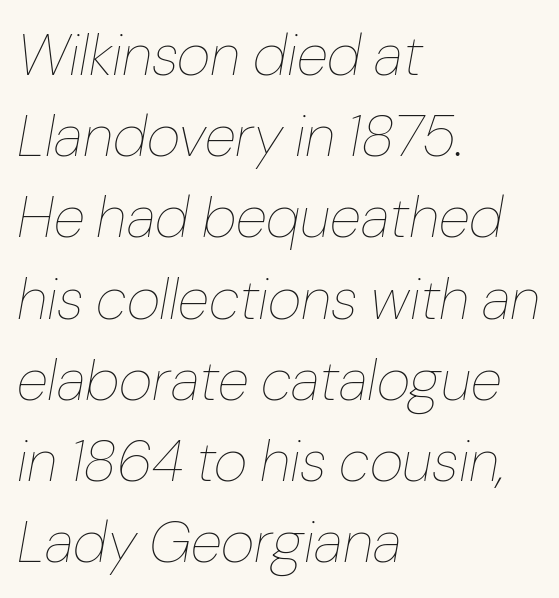
Q: Is the text bold? A: No.
Q: Is the text italic (slanted)? A: Yes, it leans right by about 10 degrees.
Q: Is the text underlined? A: No.
Q: How is the paragraph aligned? A: Left-aligned.
Q: Is the spacing between letters normal or unusually wide? A: Normal.
Q: Is the spacing between lines tight, normal or loose? A: Normal.
Q: Width (condensed, normal, or wide)? A: Normal.
Q: Stroke contrast? A: Low.
Q: x-height? A: Medium.
Q: Monospaced? A: No.
